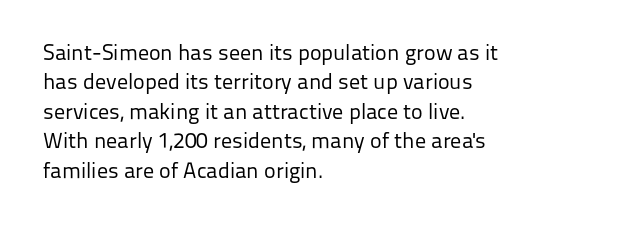
Bare-footed words on every line. Every stem runs plumb, perpendicular to the baseline. The typesetting does not lean heavy: it is not bold. Tracking value appears to be zero — textbook default spacing. The vertical gap from one line to the next is medium.
